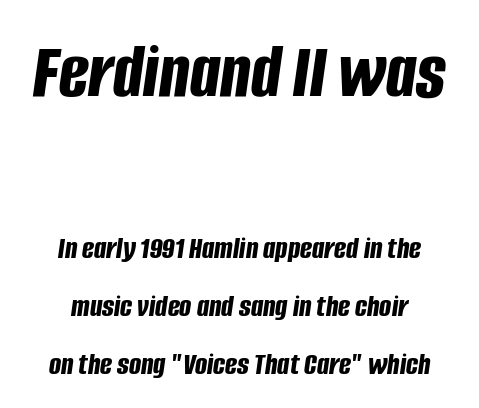
Q: Is the text bold? A: Yes.
Q: Is the text italic (slanted)? A: Yes, it leans right by about 8 degrees.
Q: Is the text underlined? A: No.
Q: How is the paragraph aligned? A: Centered.
Q: Is the spacing between letters normal or unusually wide? A: Normal.
Q: Which block of text is set in a larger size, the first (top) or the second (bottom)? A: The first (top) one.
Q: Width (condensed, normal, or wide)? A: Condensed.
Q: Stroke contrast? A: Low.
Q: x-height? A: Large.
Q: Monospaced? A: No.
